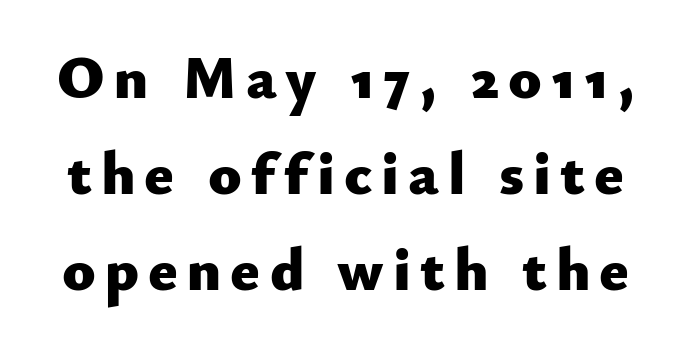
{"serif": "no", "italic": "no", "bold": "yes", "weight": "heavy", "width": "normal", "stroke_contrast": "low", "x_height": "small", "monospaced": "no", "underline": "no", "line_spacing": "normal", "line_spacing_ratio": 1.57, "glyph_px": 61}
